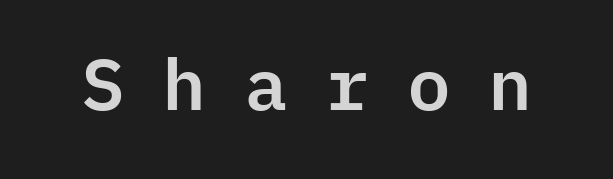
The image shows 72 px sans-serif type, upright, monospaced; set unusually wide letter spacing (+0.49 em), not underlined; low stroke contrast and a medium x-height.
